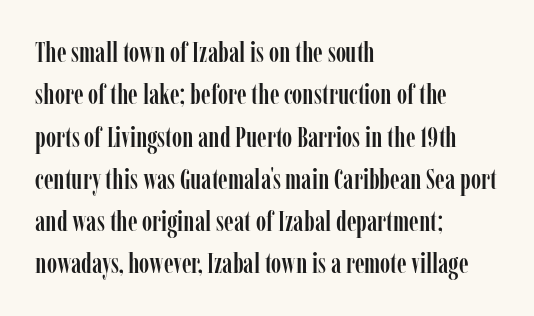
The image shows 28 px condensed serif type, upright; set left-aligned, normal line spacing (1.51x), normal letter spacing, not underlined; low stroke contrast and a medium x-height.
